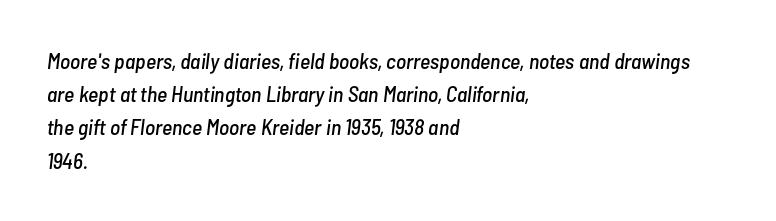
The image shows 22 px text type, italic (leaning right); set left-aligned, normal line spacing (1.51x), normal letter spacing, not underlined.
